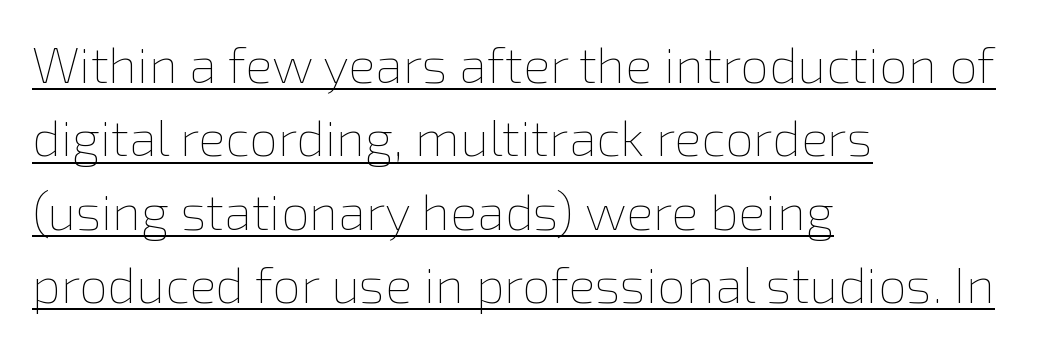
{"italic": "no", "bold": "no", "weight": "thin", "width": "normal", "x_height": "medium", "monospaced": "no", "underline": "yes", "align": "left", "line_spacing": "normal", "line_spacing_ratio": 1.44, "letter_spacing": "normal", "letter_spacing_em": 0.0, "glyph_px": 51}
